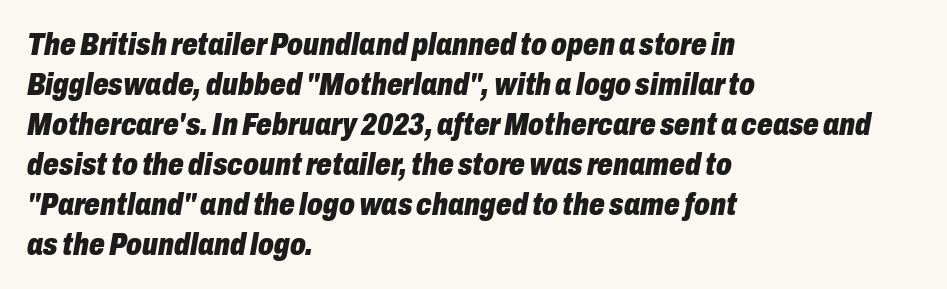
The image shows 31 px heavy, condensed type, italic (leaning right); set left-aligned, normal line spacing (1.29x), normal letter spacing, not underlined; low stroke contrast and a medium x-height.
